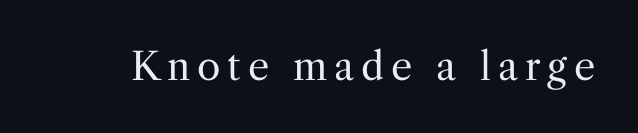
Unlike italic type, these characters show no tilt at all. A typesetter would call this proportional, since set widths differ per character. I'd call this a serif setting — the letters wear small feet. The specimen omits any rule beneath the text block's lines. Stems here are at most as thick as an everyday book face.
